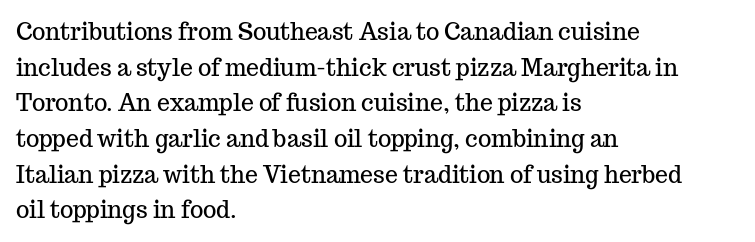
Every row of glyphs begins at an identical x-position on the left. The passage shown has conventional tracking throughout. A typesetter would mark this as roman, not italic. Letters rest on an invisible, unmarked baseline. In terms of leading, this rendering sits right in the middle.
